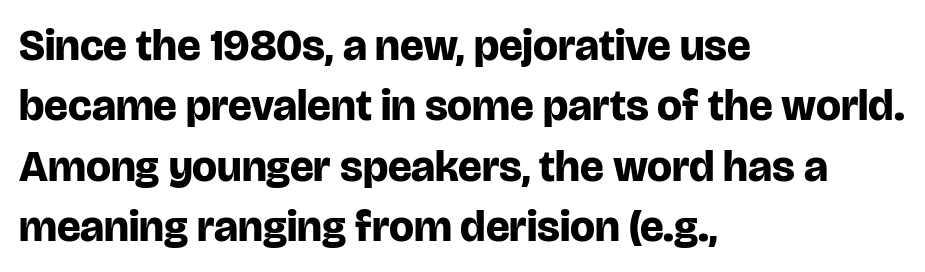
{"serif": "no", "italic": "no", "bold": "yes", "weight": "bold", "width": "normal", "stroke_contrast": "low", "x_height": "large", "monospaced": "no", "underline": "no", "align": "left", "line_spacing": "normal", "line_spacing_ratio": 1.37, "letter_spacing": "normal", "letter_spacing_em": 0.0, "glyph_px": 44}
